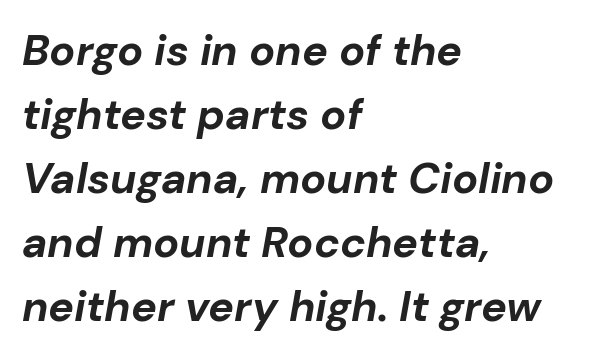
Q: Is the text bold? A: Yes.
Q: Is the text italic (slanted)? A: Yes, it leans right by about 10 degrees.
Q: Is the text underlined? A: No.
Q: How is the paragraph aligned? A: Left-aligned.
Q: Is the spacing between letters normal or unusually wide? A: Normal.
Q: Is the spacing between lines tight, normal or loose? A: Normal.
Q: Width (condensed, normal, or wide)? A: Normal.
Q: Stroke contrast? A: Low.
Q: x-height? A: Medium.
Q: Monospaced? A: No.
